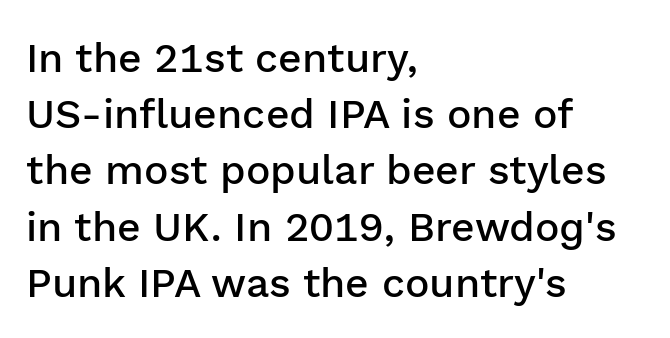
The image shows 41 px semibold sans-serif type, upright; set left-aligned, normal line spacing (1.37x), normal letter spacing, not underlined; low stroke contrast and a medium x-height.
